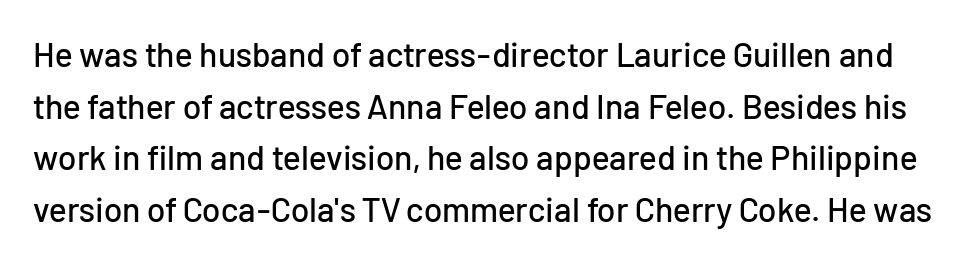
The image shows 34 px sans-serif type, upright; set normal line spacing (1.52x), normal letter spacing, not underlined; low stroke contrast and a medium x-height.
